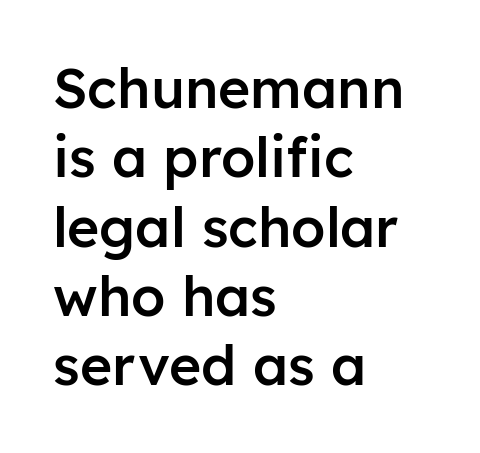
Q: Is the text bold? A: Semi-bold.
Q: Is the text italic (slanted)? A: No, it is upright.
Q: Is the typeface a serif or a sans-serif typeface? A: Sans-serif.
Q: Is the text underlined? A: No.
Q: How is the paragraph aligned? A: Left-aligned.
Q: Is the spacing between letters normal or unusually wide? A: Normal.
Q: Is the spacing between lines tight, normal or loose? A: Normal.
Q: Width (condensed, normal, or wide)? A: Normal.
Q: Stroke contrast? A: Low.
Q: x-height? A: Medium.
Q: Monospaced? A: No.
